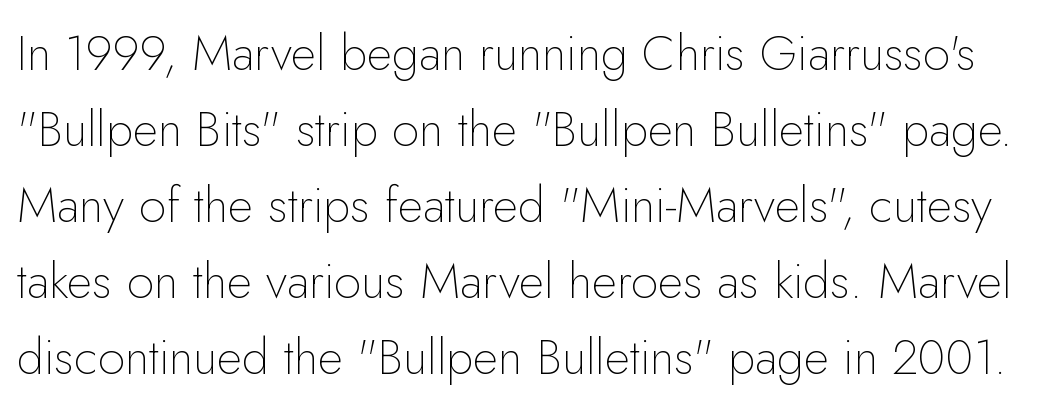
Q: Is the text bold? A: No.
Q: Is the text italic (slanted)? A: No, it is upright.
Q: Is the typeface a serif or a sans-serif typeface? A: Sans-serif.
Q: Is the text underlined? A: No.
Q: Is the spacing between letters normal or unusually wide? A: Normal.
Q: Is the spacing between lines tight, normal or loose? A: Normal.
Q: Width (condensed, normal, or wide)? A: Normal.
Q: Stroke contrast? A: Low.
Q: x-height? A: Small.
Q: Monospaced? A: No.
